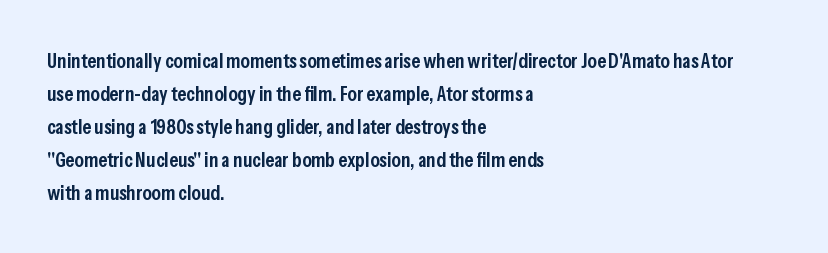
You could call the tracking neutral — neither tight nor loose. Which margin do the lines hug? The left one — the right edge is uneven. Regarding leading, the lines here are spaced in the standard way. Does the weight exceed regular? Yes, but only to semibold. The glyphs are unaccompanied by any horizontal stroke below them.
